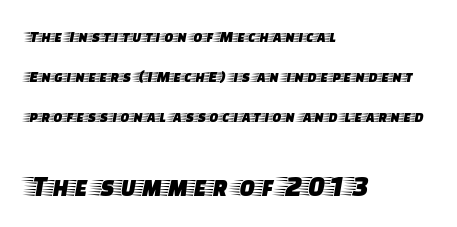
The image shows 29 px wide serif type; set left-aligned, loose line spacing (2.34x), normal letter spacing, not underlined; the second (bottom) block is 1.71x larger; low stroke contrast and a large x-height.
